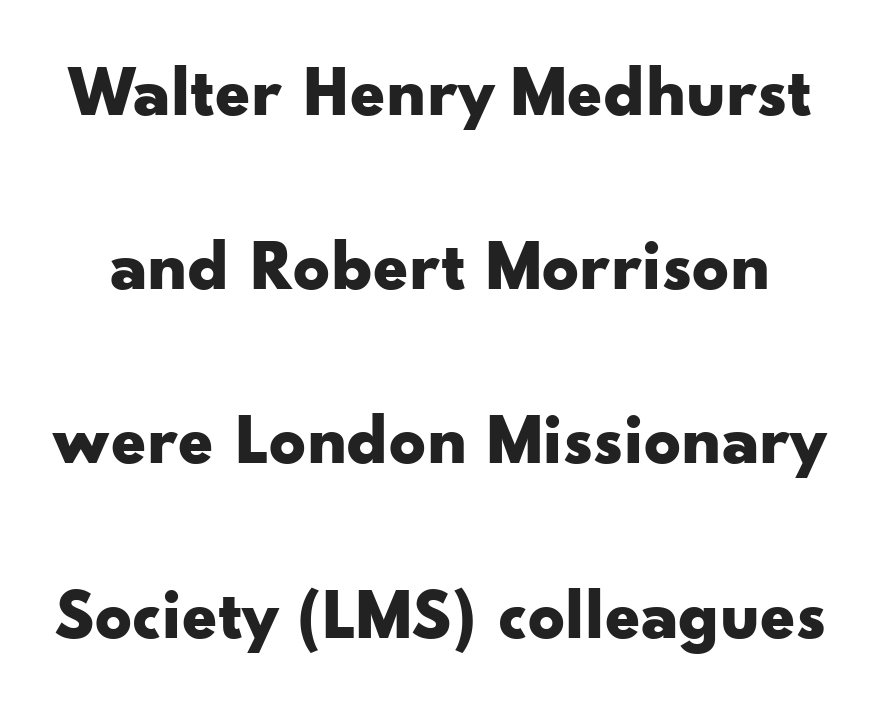
Q: Is the text bold? A: Yes.
Q: Is the text italic (slanted)? A: No, it is upright.
Q: Is the typeface a serif or a sans-serif typeface? A: Sans-serif.
Q: Is the text underlined? A: No.
Q: Is the spacing between letters normal or unusually wide? A: Normal.
Q: Is the spacing between lines tight, normal or loose? A: Loose.
Q: Width (condensed, normal, or wide)? A: Wide.
Q: Stroke contrast? A: Low.
Q: x-height? A: Small.
Q: Monospaced? A: No.
